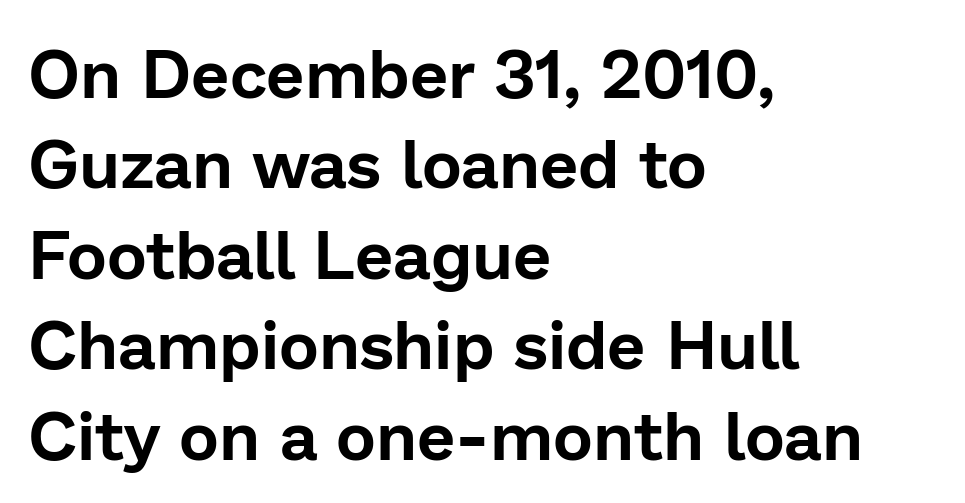
The image shows 68 px sans-serif type, upright; set left-aligned, normal line spacing (1.33x), normal letter spacing, not underlined; low stroke contrast and a medium x-height.
